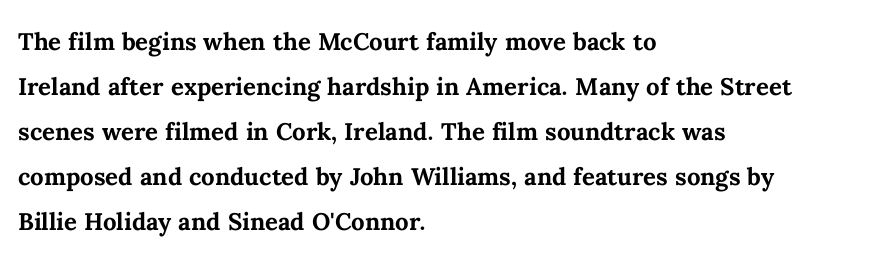
The image shows 32 px semibold type, upright; set left-aligned, normal line spacing (1.41x), normal letter spacing, not underlined; medium stroke contrast and a medium x-height.
